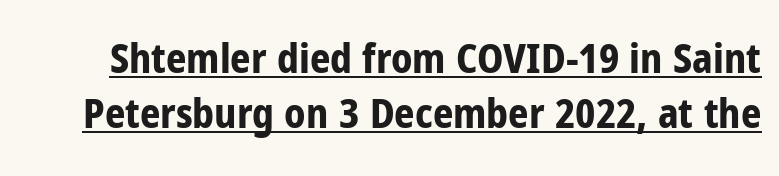
Q: Is the text bold? A: Yes.
Q: Is the text italic (slanted)? A: No, it is upright.
Q: Is the typeface a serif or a sans-serif typeface? A: Sans-serif.
Q: Is the text underlined? A: Yes.
Q: Is the spacing between letters normal or unusually wide? A: Normal.
Q: Is the spacing between lines tight, normal or loose? A: Normal.
Q: Width (condensed, normal, or wide)? A: Condensed.
Q: Stroke contrast? A: Low.
Q: x-height? A: Medium.
Q: Monospaced? A: No.
